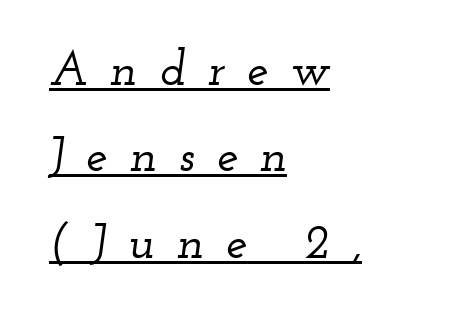
The image shows 48 px wide serif type, italic (leaning right); set left-aligned, line spacing 1.8x, unusually wide letter spacing (+0.46 em), underlined; low stroke contrast and a small x-height.
